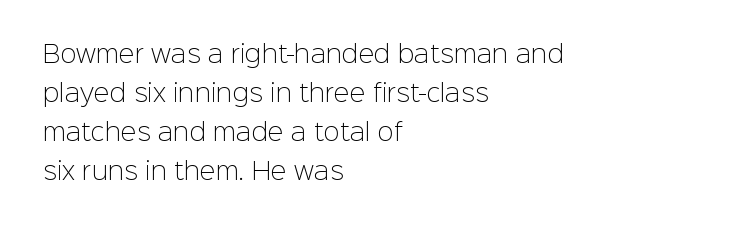
Bare-footed words on every line. Nothing unusual about the tracking: characters are spaced as the font intends. The paragraph has a hard left edge and a soft right edge. Style check: upright.
